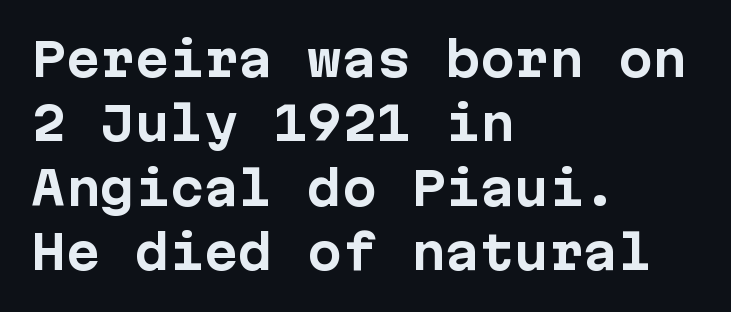
{"serif": "no", "italic": "no", "bold": "yes", "weight": "bold", "width": "normal", "stroke_contrast": "low", "x_height": "medium", "monospaced": "yes", "underline": "no", "align": "left", "line_spacing": "normal", "line_spacing_ratio": 1.4, "letter_spacing": "normal", "letter_spacing_em": 0.0, "glyph_px": 46}
